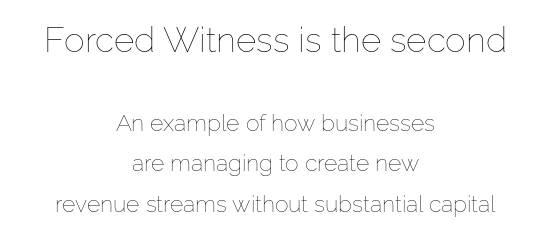
{"italic": "no", "bold": "no", "weight": "thin", "width": "normal", "stroke_contrast": "low", "x_height": "medium", "monospaced": "no", "underline": "no", "align": "center", "line_spacing_ratio": 1.76, "letter_spacing": "normal", "letter_spacing_em": 0.0, "larger_block": "first", "size_ratio": 1.52, "glyph_px": 35}
